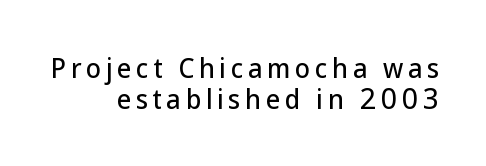
The image shows 25 px text type, upright; set right-aligned, normal line spacing (1.26x), not underlined.
